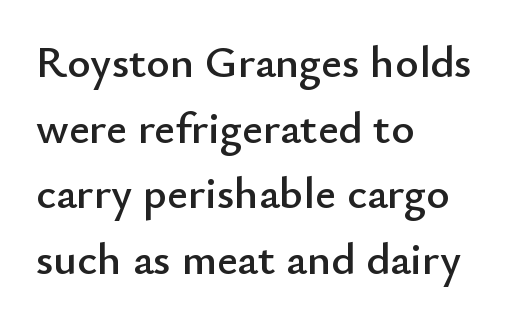
The image shows 45 px sans-serif type, upright; set left-aligned, normal line spacing (1.46x), normal letter spacing, not underlined; low stroke contrast and a small x-height.
